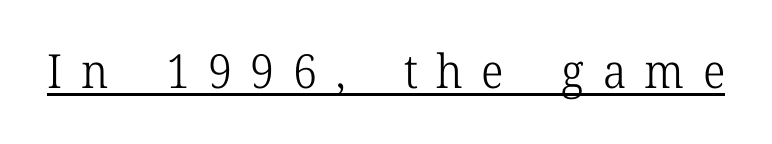
The image shows 47 px light serif type, upright; set unusually wide letter spacing (+0.39 em), underlined; low stroke contrast and a medium x-height.
